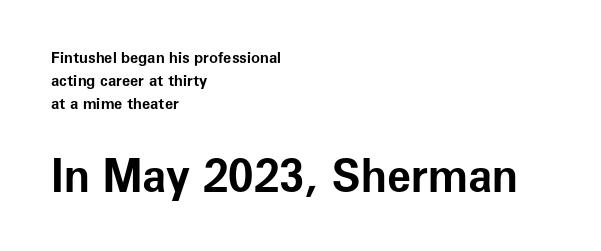
The passage shown is typed in a proportional face where columns would drift. Beneath every word, the page is bare. Designer's note — italics off, roman on. This is heavy type, rendered in bold. Note: smaller setting up top, larger setting below.
